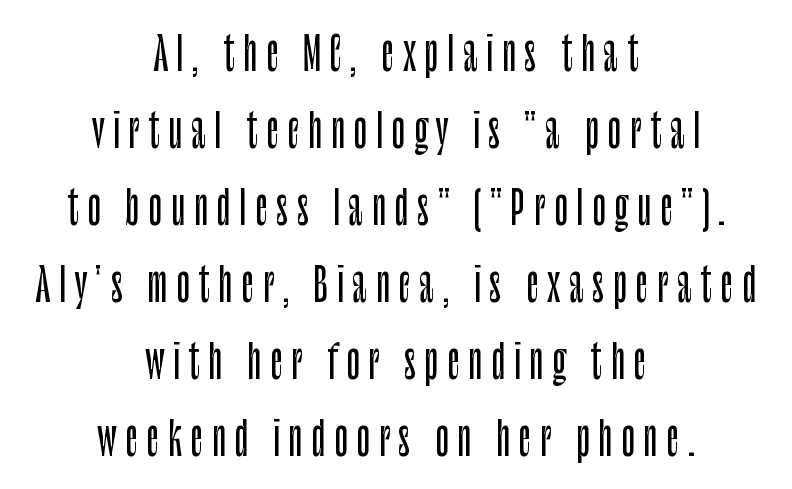
{"serif": "no", "italic": "no", "width": "condensed", "stroke_contrast": "low", "x_height": "large", "monospaced": "no", "underline": "no", "align": "center", "line_spacing_ratio": 1.71, "glyph_px": 45}
